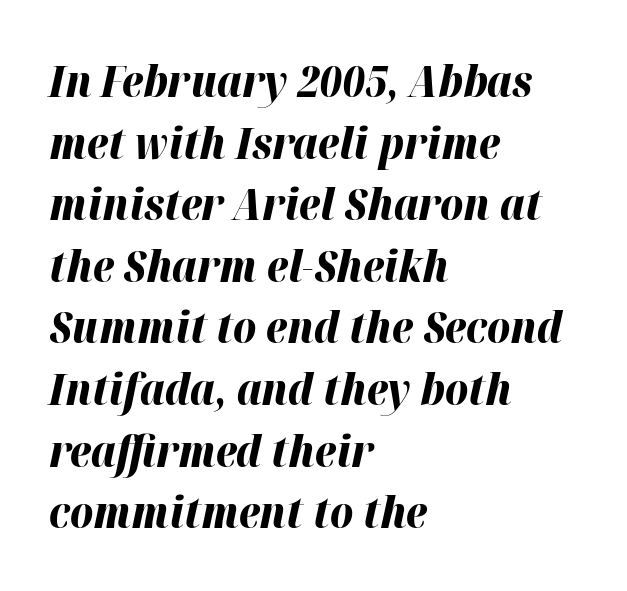
{"italic": "yes", "lean": "right", "slant_degrees": 12, "bold": "yes", "weight": "bold", "width": "normal", "stroke_contrast": "high", "x_height": "medium", "monospaced": "no", "underline": "no", "align": "left", "line_spacing": "normal", "line_spacing_ratio": 1.4, "letter_spacing": "normal", "letter_spacing_em": 0.0, "glyph_px": 44}
